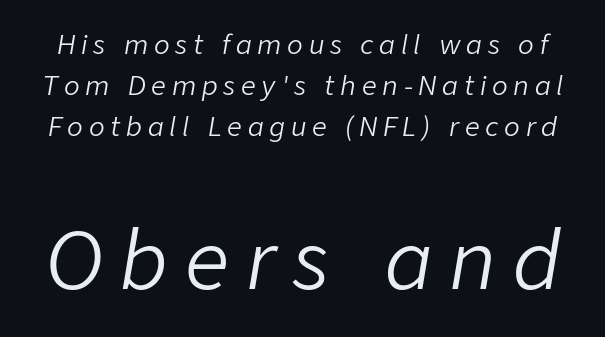
Q: Is the text bold? A: No.
Q: Is the text italic (slanted)? A: Yes, it leans right by about 9 degrees.
Q: Is the text underlined? A: No.
Q: Is the spacing between letters normal or unusually wide? A: Unusually wide.
Q: Is the spacing between lines tight, normal or loose? A: Normal.
Q: Which block of text is set in a larger size, the first (top) or the second (bottom)? A: The second (bottom) one.
Q: Width (condensed, normal, or wide)? A: Normal.
Q: Stroke contrast? A: Low.
Q: x-height? A: Medium.
Q: Monospaced? A: No.
